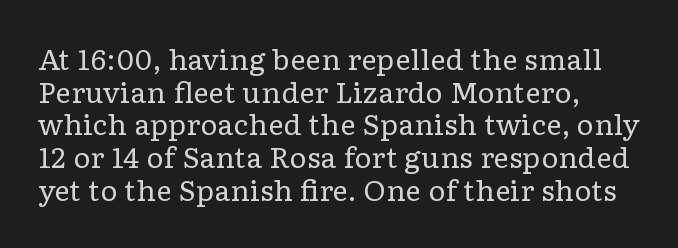
Q: Is the text bold? A: No.
Q: Is the text italic (slanted)? A: No, it is upright.
Q: Is the text underlined? A: No.
Q: How is the paragraph aligned? A: Left-aligned.
Q: Is the spacing between letters normal or unusually wide? A: Normal.
